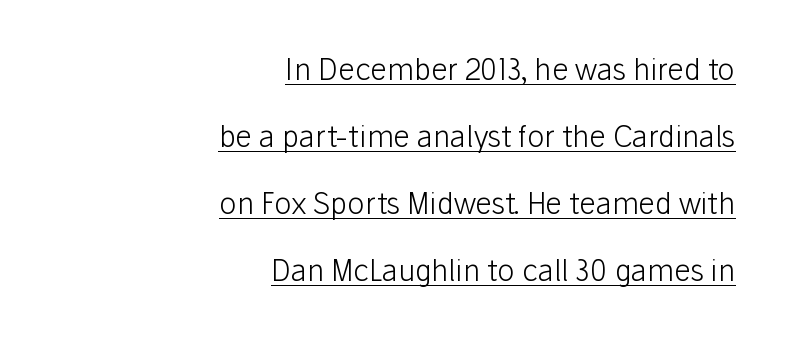
{"serif": "no", "italic": "no", "bold": "no", "weight": "light", "width": "normal", "stroke_contrast": "low", "x_height": "medium", "monospaced": "no", "underline": "yes", "align": "right", "line_spacing": "loose", "line_spacing_ratio": 2.31, "letter_spacing": "normal", "letter_spacing_em": 0.0, "glyph_px": 29}
